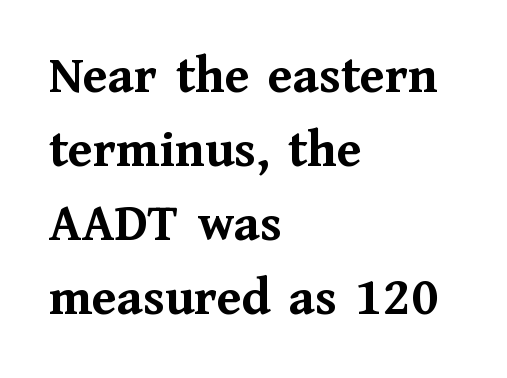
{"serif": "yes", "italic": "no", "bold": "yes", "weight": "semibold", "width": "normal", "stroke_contrast": "medium", "x_height": "medium", "monospaced": "no", "underline": "no", "align": "left", "line_spacing": "normal", "line_spacing_ratio": 1.37, "letter_spacing": "normal", "letter_spacing_em": 0.0, "glyph_px": 54}
